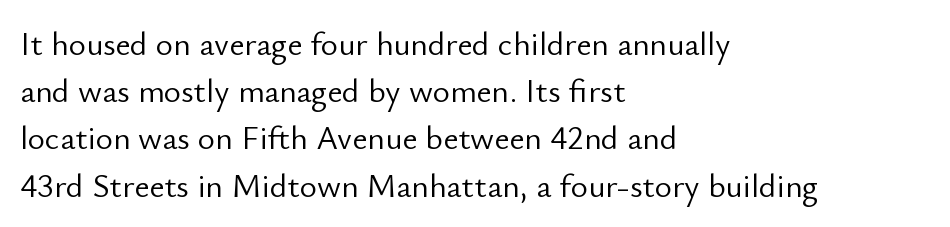
The image shows 33 px light sans-serif type, upright; set left-aligned, normal line spacing (1.43x), normal letter spacing, not underlined; low stroke contrast and a small x-height.
